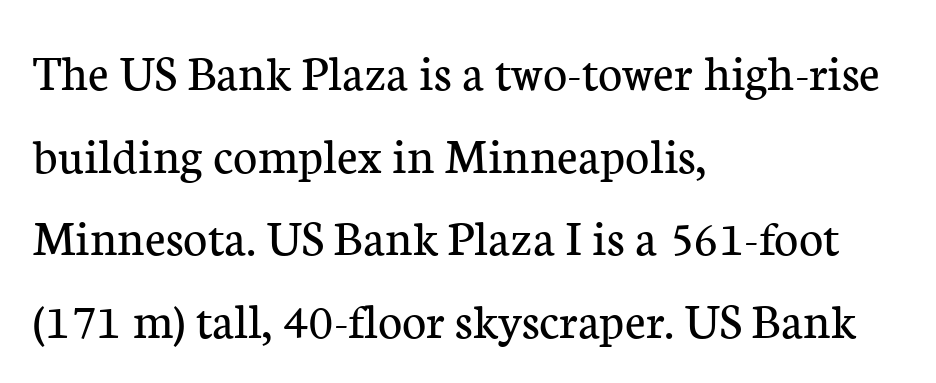
The image shows 52 px regular-weight serif type, upright; set left-aligned, normal line spacing (1.59x), normal letter spacing, not underlined; low stroke contrast and a medium x-height.
